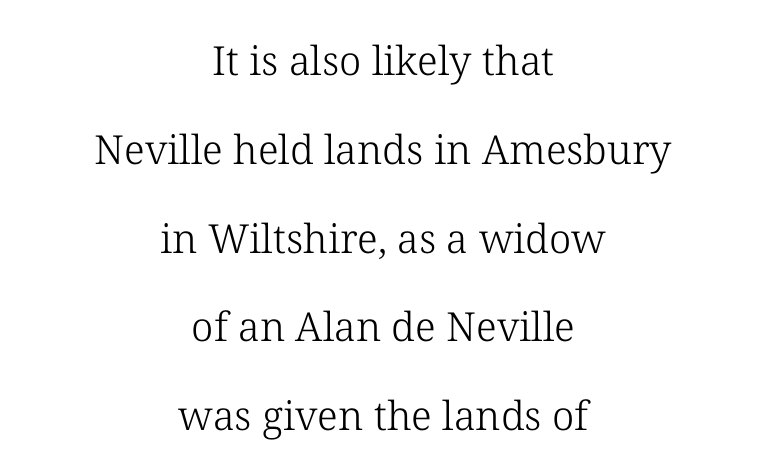
The zone under the glyphs is completely vacant. The lines in this sample share a center point and differ in where they start and stop. This is roman type, the default non-slanted kind. Do the characters align in a grid? No, the font is proportional. The characters display serif detailing at their extremities. Compared with typical body copy, the letter spacing here is the same.
